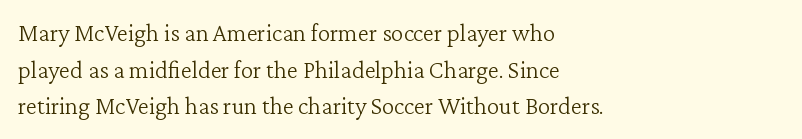
Weight: in the light-to-regular range. In CSS terms this would be text-align: left. The letters stand straight up with perfectly vertical stems. Each new line begins a customary step beneath the previous one. Characters follow at the spacing the type designer built in.
